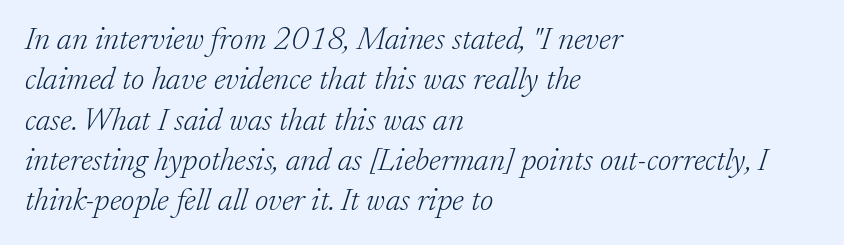
Q: Is the text bold? A: No.
Q: Is the text italic (slanted)? A: Yes, it leans right by about 17 degrees.
Q: Is the typeface a serif or a sans-serif typeface? A: Serif.
Q: Is the text underlined? A: No.
Q: How is the paragraph aligned? A: Left-aligned.
Q: Is the spacing between letters normal or unusually wide? A: Normal.
Q: Is the spacing between lines tight, normal or loose? A: Normal.
Q: Width (condensed, normal, or wide)? A: Normal.
Q: Stroke contrast? A: Low.
Q: x-height? A: Medium.
Q: Monospaced? A: No.
